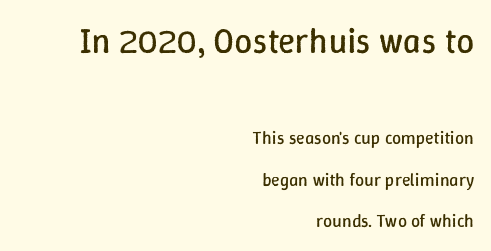
The image shows 35 px regular-weight type, upright; set right-aligned, loose line spacing (2.3x), normal letter spacing, not underlined; the first (top) block is 1.94x larger; low stroke contrast and a medium x-height.
